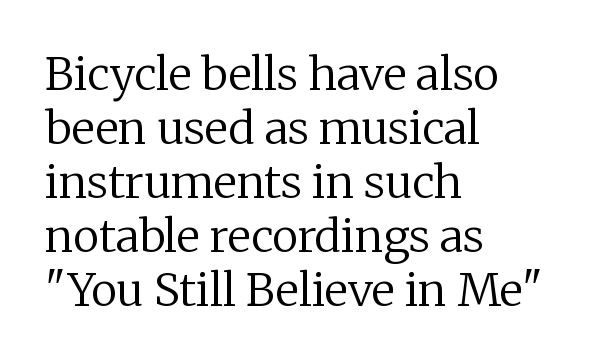
The image shows 45 px regular-weight serif type, upright; set left-aligned, line spacing 1.2x, normal letter spacing, not underlined; low stroke contrast and a medium x-height.
